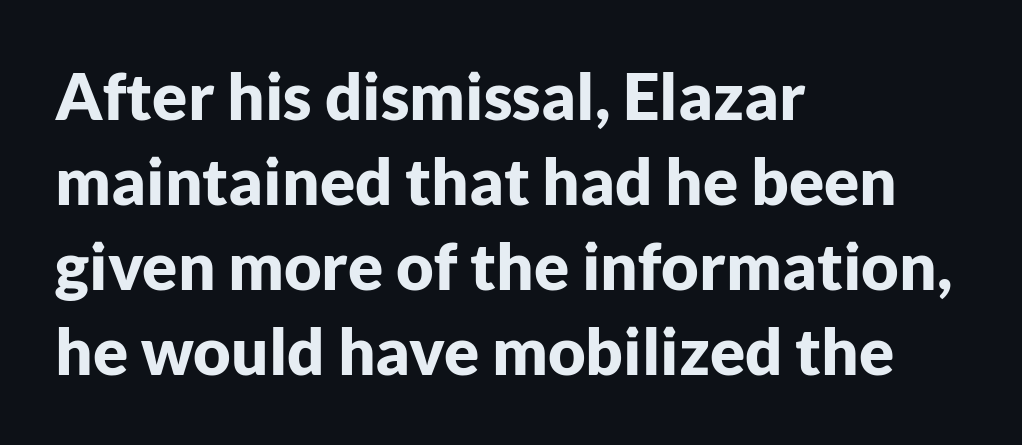
The image shows 65 px bold sans-serif type, upright; set left-aligned, normal line spacing (1.31x), normal letter spacing, not underlined; low stroke contrast and a medium x-height.
